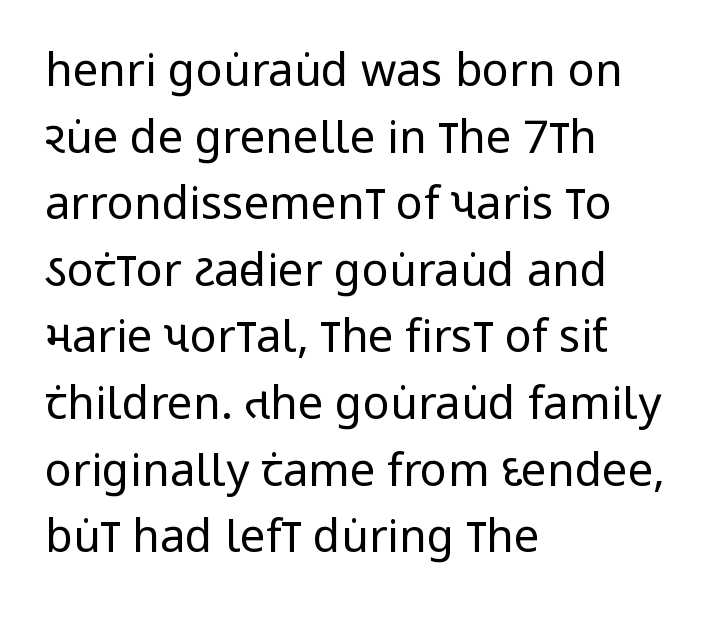
{"serif": "no", "italic": "no", "bold": "no", "weight": "regular", "width": "condensed", "stroke_contrast": "low", "x_height": "large", "monospaced": "no", "underline": "no", "align": "left", "line_spacing": "normal", "line_spacing_ratio": 1.48, "letter_spacing": "normal", "letter_spacing_em": 0.0, "glyph_px": 45}
